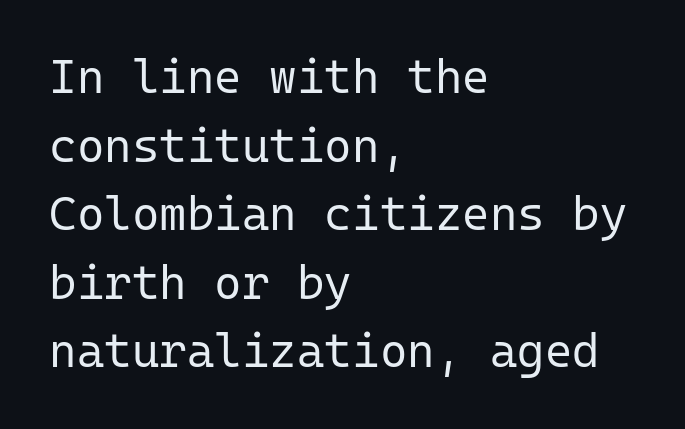
Inter-character spacing is left at the font's built-in metrics. In CSS terms this would be text-align: left. Underline: absent. Classification — sans serif. Rendered with straight, roman letterforms. Think of a typewriter: that constant character pitch is what you see here.
